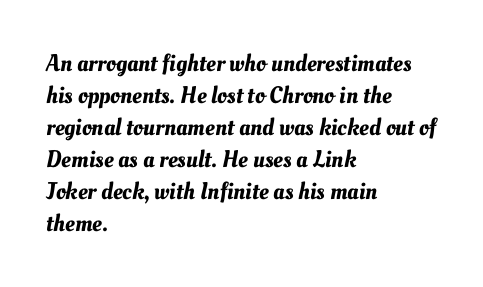
Tracking value appears to be zero — textbook default spacing. Notice how the passage keeps a crisp vertical edge on the left only. Anything drawn beneath the words? Only blank space. Baseline-to-baseline distance is the conventional proportion of letter height.
